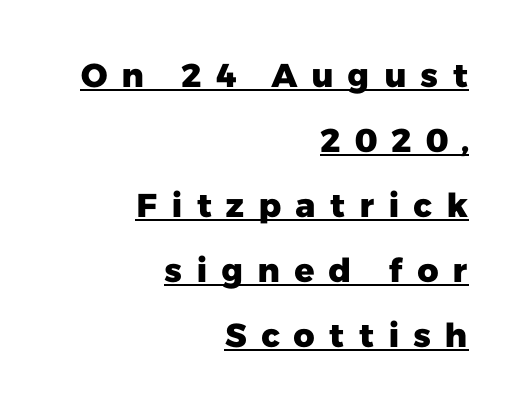
{"serif": "no", "bold": "yes", "weight": "heavy", "width": "normal", "stroke_contrast": "low", "x_height": "medium", "monospaced": "no", "underline": "yes", "align": "right", "line_spacing": "loose", "line_spacing_ratio": 1.97, "letter_spacing": "wide", "letter_spacing_em": 0.4, "glyph_px": 33}
